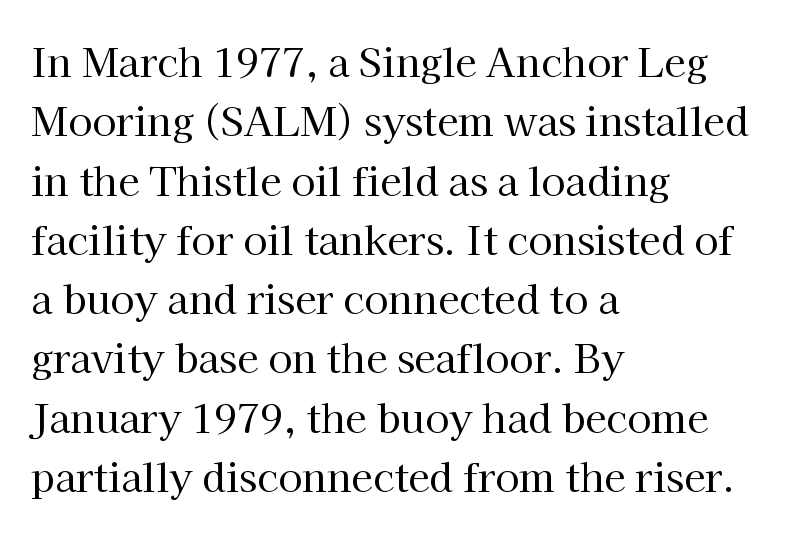
{"serif": "yes", "italic": "no", "bold": "no", "weight": "regular", "width": "normal", "stroke_contrast": "high", "x_height": "medium", "monospaced": "no", "underline": "no", "align": "left", "line_spacing": "normal", "line_spacing_ratio": 1.52, "letter_spacing": "normal", "letter_spacing_em": 0.0, "glyph_px": 39}
